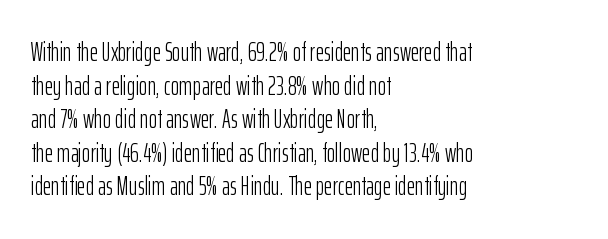
Q: Is the text bold? A: No.
Q: Is the text italic (slanted)? A: No, it is upright.
Q: Is the text underlined? A: No.
Q: How is the paragraph aligned? A: Left-aligned.
Q: Is the spacing between letters normal or unusually wide? A: Normal.
Q: Is the spacing between lines tight, normal or loose? A: Normal.
